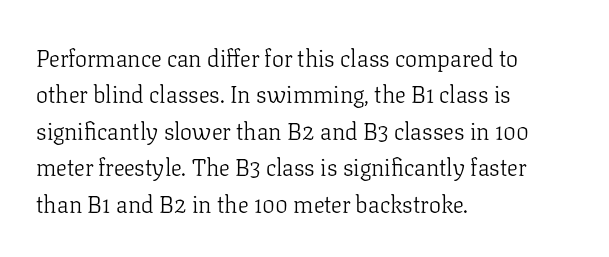
Q: Is the text bold? A: No.
Q: Is the text italic (slanted)? A: No, it is upright.
Q: Is the text underlined? A: No.
Q: How is the paragraph aligned? A: Left-aligned.
Q: Is the spacing between letters normal or unusually wide? A: Normal.
Q: Is the spacing between lines tight, normal or loose? A: Normal.
